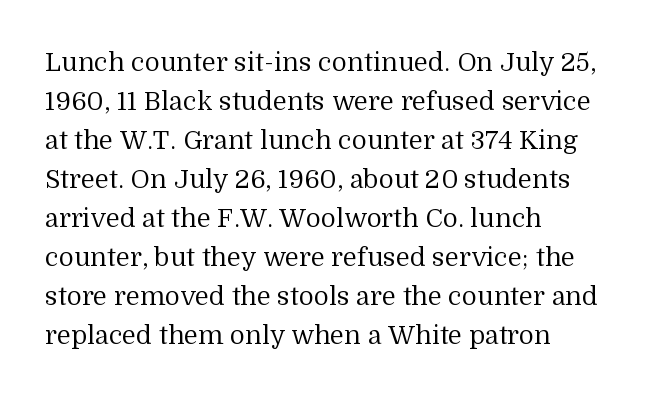
Q: Is the text bold? A: No.
Q: Is the text italic (slanted)? A: No, it is upright.
Q: Is the text underlined? A: No.
Q: How is the paragraph aligned? A: Left-aligned.
Q: Is the spacing between letters normal or unusually wide? A: Normal.
Q: Is the spacing between lines tight, normal or loose? A: Normal.
